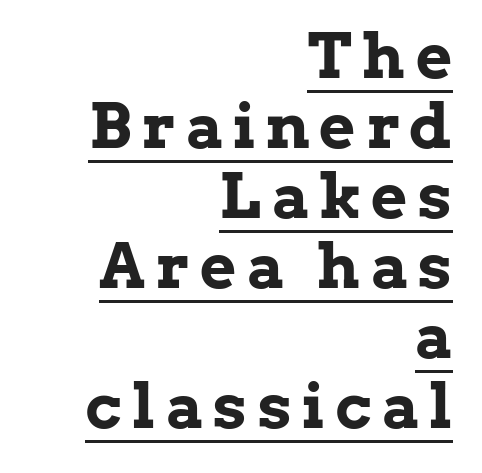
The image shows 63 px bold serif type, upright; set right-aligned, tight line spacing (1.11x), underlined; low stroke contrast and a medium x-height.
